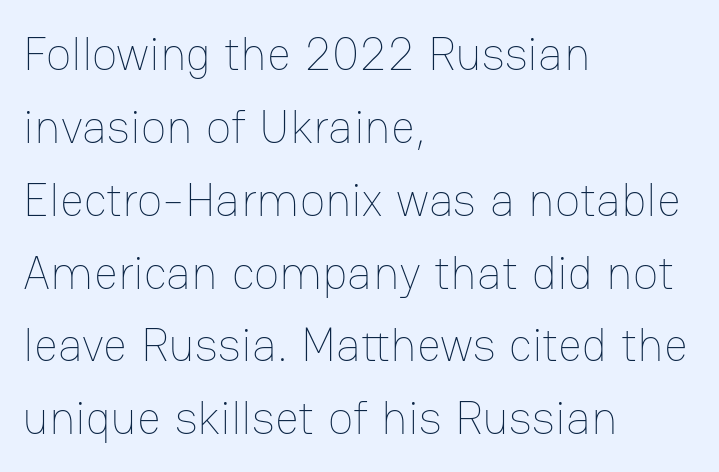
Q: Is the text bold? A: No.
Q: Is the text italic (slanted)? A: No, it is upright.
Q: Is the text underlined? A: No.
Q: How is the paragraph aligned? A: Left-aligned.
Q: Is the spacing between letters normal or unusually wide? A: Normal.
Q: Is the spacing between lines tight, normal or loose? A: Normal.
Q: Width (condensed, normal, or wide)? A: Normal.
Q: Stroke contrast? A: Low.
Q: x-height? A: Medium.
Q: Monospaced? A: No.
